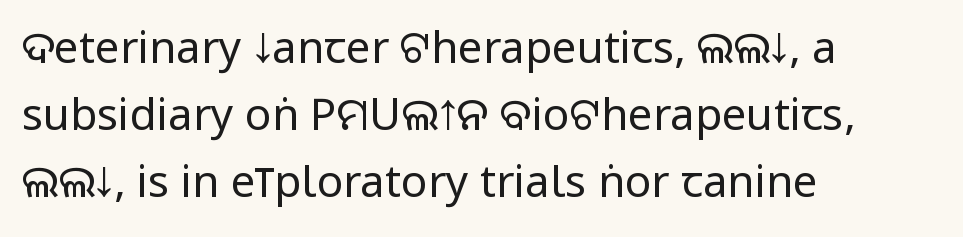
The passage shown has conventional tracking throughout. Ordinary non-slanted type is in use. The passage shown is typeset with a sans-serif family. If you drew a ruler down the left edge, every line would touch it. Clear beneath every line of the passage.
